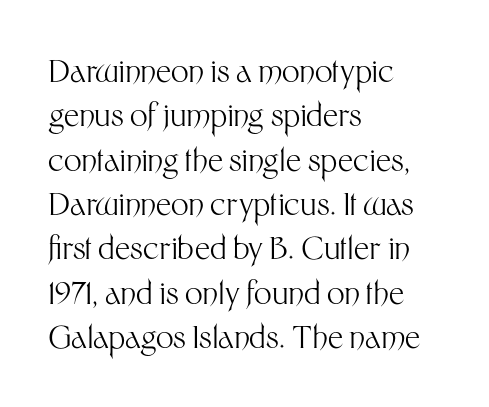
The image shows 31 px light sans-serif type, upright; set left-aligned, normal line spacing (1.43x), normal letter spacing, not underlined; medium stroke contrast and a medium x-height.
